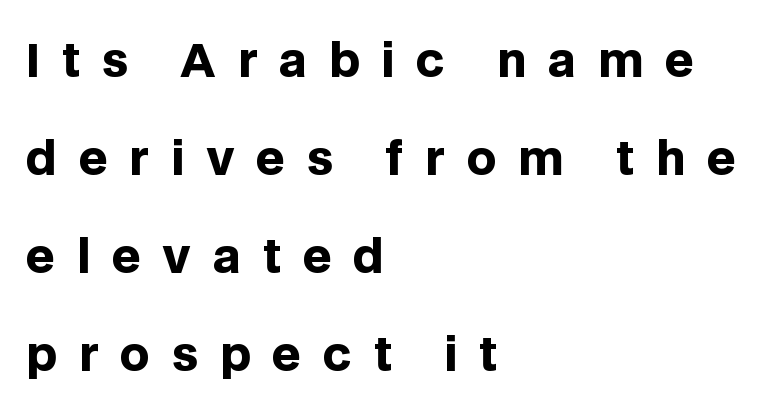
The passage shown is typed in a proportional face where columns would drift. Loose tracking; the words dissolve into strings of separated letters. Line starts are locked; line ends wander. Type without underlining. Heavy-handed strokes throughout: this text is bold. Honestly, the rows look like they've been pulled way apart.
